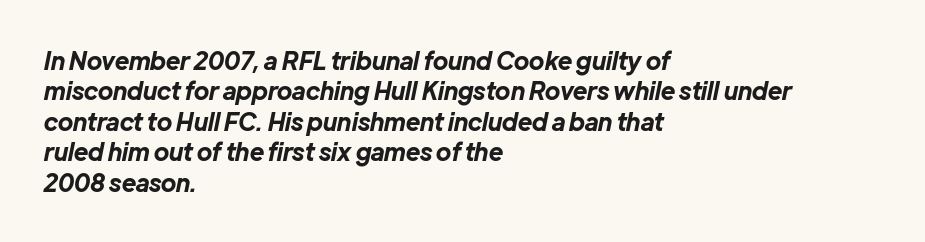
{"italic": "yes", "lean": "right", "slant_degrees": 12, "bold": "yes", "underline": "no", "align": "left", "line_spacing": "normal", "line_spacing_ratio": 1.27, "letter_spacing": "normal", "letter_spacing_em": 0.0, "glyph_px": 24}
